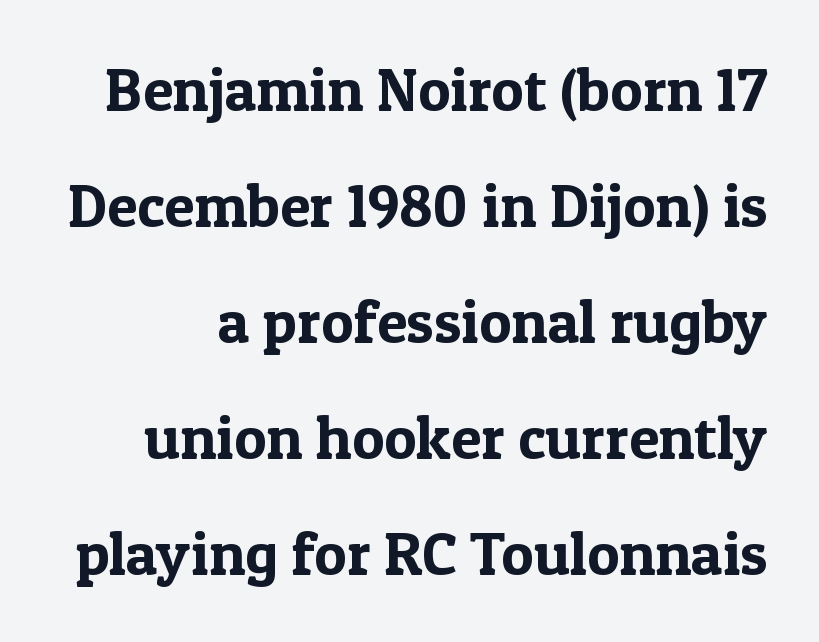
Descender tails drop into unmarked territory. Compared with typical body copy, the letter spacing here is the same. Regarding leading, the lines here are spaced well apart. The text was rendered using a seriffed face with decorative stroke endings. Italic? Not at all — the glyphs are vertical. Think of a printed novel: that variable character pitch is what you see here.
